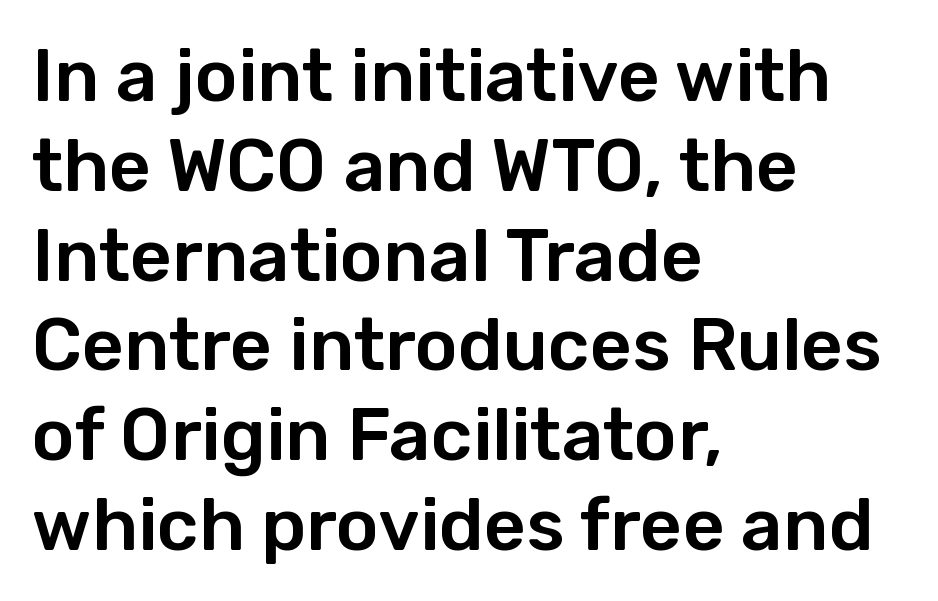
{"serif": "no", "italic": "no", "width": "normal", "stroke_contrast": "low", "x_height": "medium", "monospaced": "no", "underline": "no", "align": "left", "line_spacing_ratio": 1.23, "letter_spacing": "normal", "letter_spacing_em": 0.0, "glyph_px": 73}
